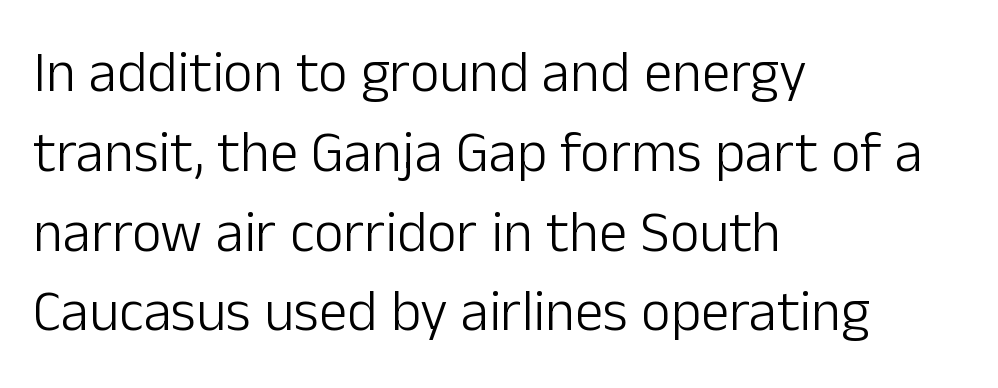
The image shows 57 px light sans-serif type, upright; set left-aligned, normal line spacing (1.4x), normal letter spacing, not underlined; low stroke contrast and a medium x-height.
